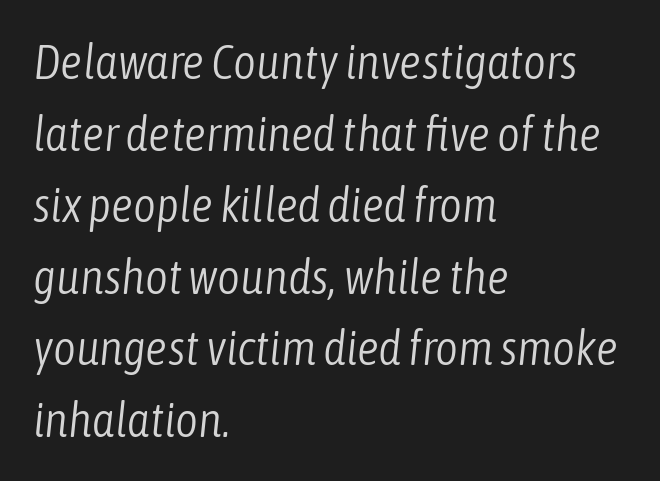
Q: Is the text bold? A: No.
Q: Is the text italic (slanted)? A: Yes, it leans right by about 6 degrees.
Q: Is the text underlined? A: No.
Q: How is the paragraph aligned? A: Left-aligned.
Q: Is the spacing between letters normal or unusually wide? A: Normal.
Q: Is the spacing between lines tight, normal or loose? A: Normal.
Q: Width (condensed, normal, or wide)? A: Condensed.
Q: Stroke contrast? A: Low.
Q: x-height? A: Medium.
Q: Monospaced? A: No.
